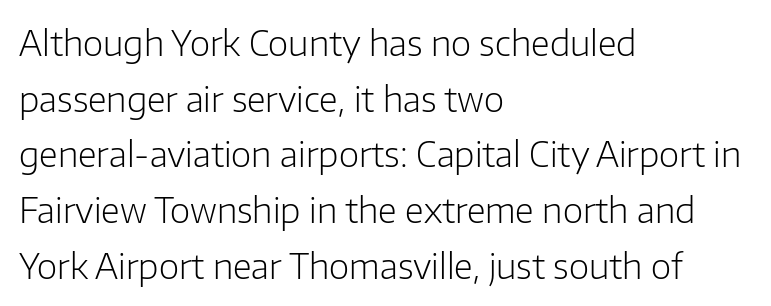
Q: Is the text bold? A: No.
Q: Is the text italic (slanted)? A: No, it is upright.
Q: Is the typeface a serif or a sans-serif typeface? A: Sans-serif.
Q: Is the text underlined? A: No.
Q: How is the paragraph aligned? A: Left-aligned.
Q: Is the spacing between letters normal or unusually wide? A: Normal.
Q: Is the spacing between lines tight, normal or loose? A: Normal.
Q: Width (condensed, normal, or wide)? A: Normal.
Q: Stroke contrast? A: Low.
Q: x-height? A: Medium.
Q: Monospaced? A: No.
